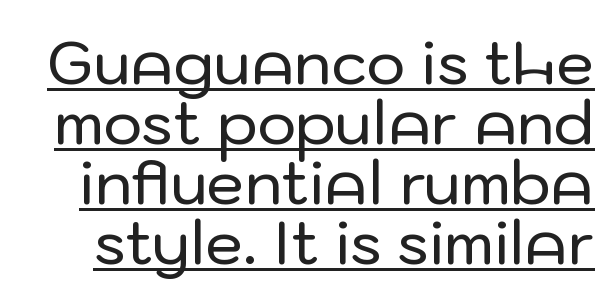
The image shows 60 px sans-serif type, upright; set tight line spacing (1.0x), normal letter spacing, underlined; low stroke contrast and a medium x-height.
